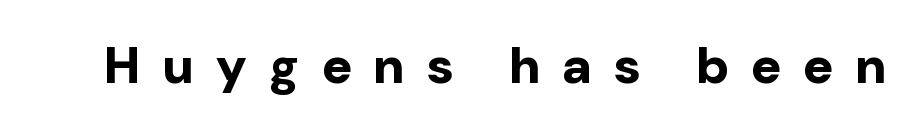
Q: Is the text bold? A: Yes.
Q: Is the text italic (slanted)? A: No, it is upright.
Q: Is the typeface a serif or a sans-serif typeface? A: Sans-serif.
Q: Is the text underlined? A: No.
Q: Is the spacing between letters normal or unusually wide? A: Unusually wide.
Q: Width (condensed, normal, or wide)? A: Normal.
Q: Stroke contrast? A: Low.
Q: x-height? A: Medium.
Q: Monospaced? A: No.
